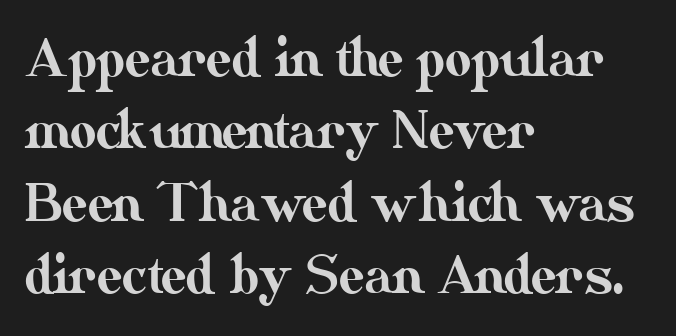
{"italic": "no", "width": "normal", "stroke_contrast": "medium", "x_height": "small", "monospaced": "no", "underline": "no", "align": "left", "line_spacing": "normal", "line_spacing_ratio": 1.42, "letter_spacing": "normal", "letter_spacing_em": 0.0, "glyph_px": 51}
